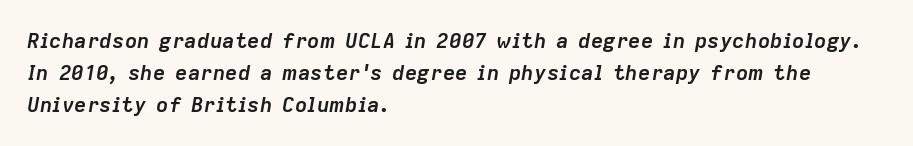
Q: Is the text bold? A: Yes.
Q: Is the text italic (slanted)? A: Yes, it leans right by about 9 degrees.
Q: Is the text underlined? A: No.
Q: How is the paragraph aligned? A: Left-aligned.
Q: Is the spacing between letters normal or unusually wide? A: Normal.
Q: Is the spacing between lines tight, normal or loose? A: Normal.
